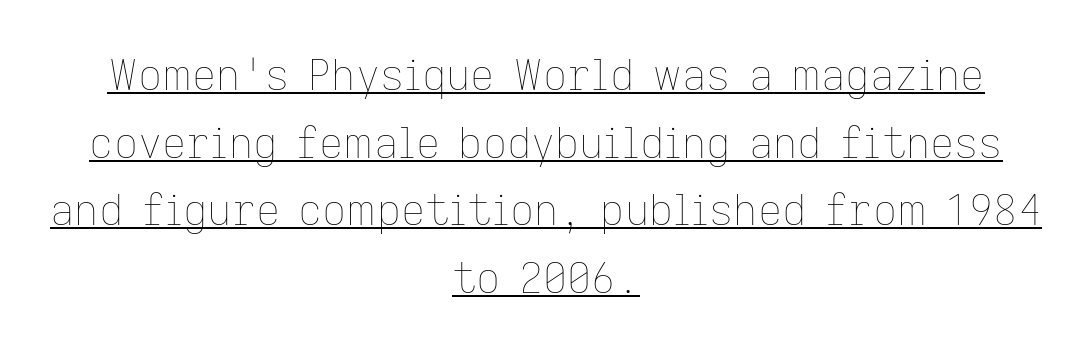
{"italic": "no", "bold": "no", "weight": "thin", "width": "normal", "stroke_contrast": "low", "x_height": "medium", "monospaced": "no", "underline": "yes", "align": "center", "line_spacing": "normal", "line_spacing_ratio": 1.61, "letter_spacing": "normal", "letter_spacing_em": 0.0, "glyph_px": 42}
